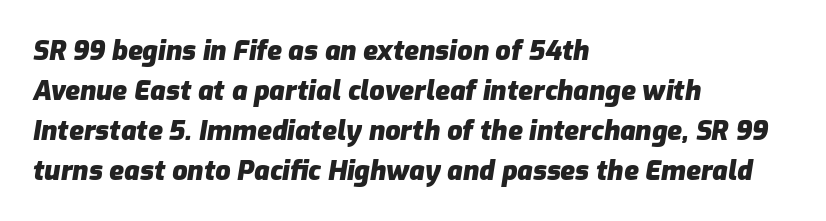
Look at the tracking — it's just the regular setting, nothing added. Set as a true bold cut, around the 700 mark. The vertical gap from one line to the next is medium. Every character sits at an angle, as italics do. Notice how the passage keeps a crisp vertical edge on the left only.
